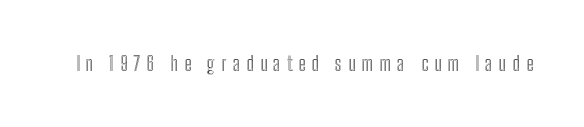
The image shows 20 px text type, upright; set unusually wide letter spacing (+0.3 em), not underlined.
